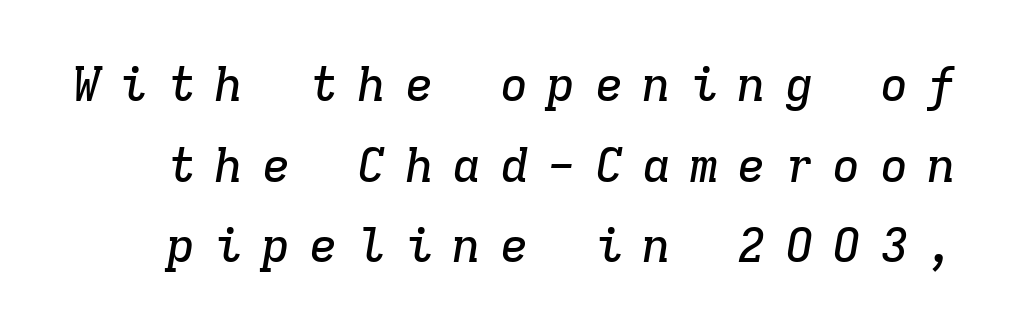
Q: Is the text italic (slanted)? A: Yes, it leans right by about 9 degrees.
Q: Is the typeface a serif or a sans-serif typeface? A: Serif.
Q: Is the text underlined? A: No.
Q: Is the spacing between letters normal or unusually wide? A: Unusually wide.
Q: Is the spacing between lines tight, normal or loose? A: Normal.
Q: Width (condensed, normal, or wide)? A: Normal.
Q: Stroke contrast? A: Low.
Q: x-height? A: Medium.
Q: Monospaced? A: Yes.
